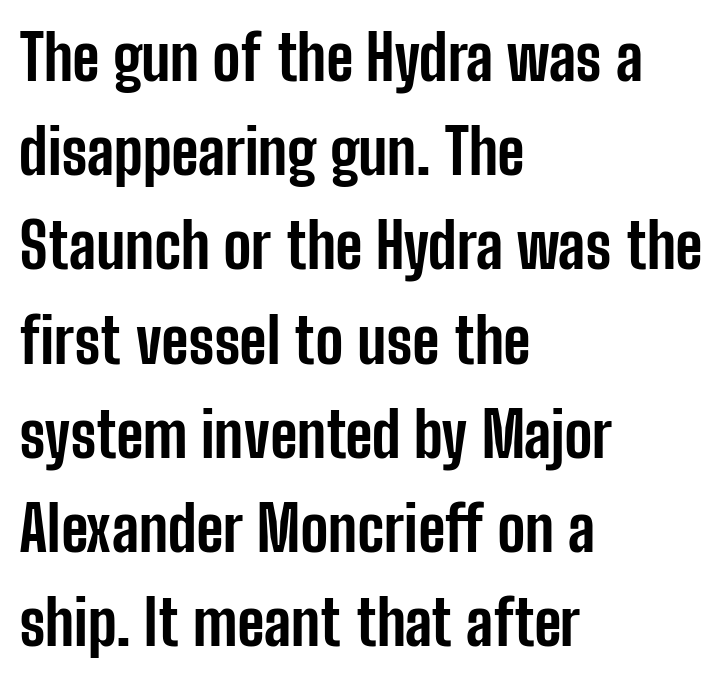
The image shows 62 px bold, condensed sans-serif type, upright; set left-aligned, normal line spacing (1.52x), normal letter spacing, not underlined; low stroke contrast and a medium x-height.
